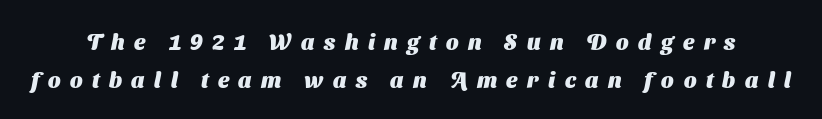
Q: Is the text bold? A: Yes.
Q: Is the text underlined? A: No.
Q: Is the spacing between letters normal or unusually wide? A: Unusually wide.
